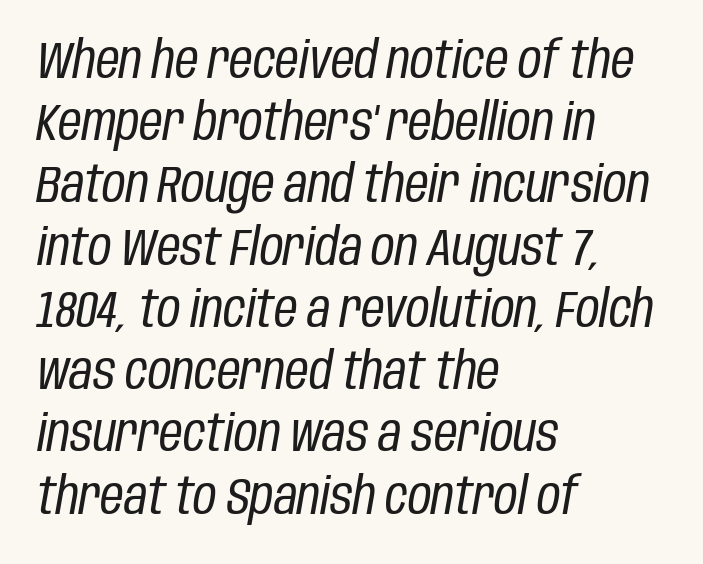
The strip under each line holds only bare page. In CSS terms this would be text-align: left. The rendering applies a slant to the glyphs. Bold? No — there's no thickening of the strokes.
